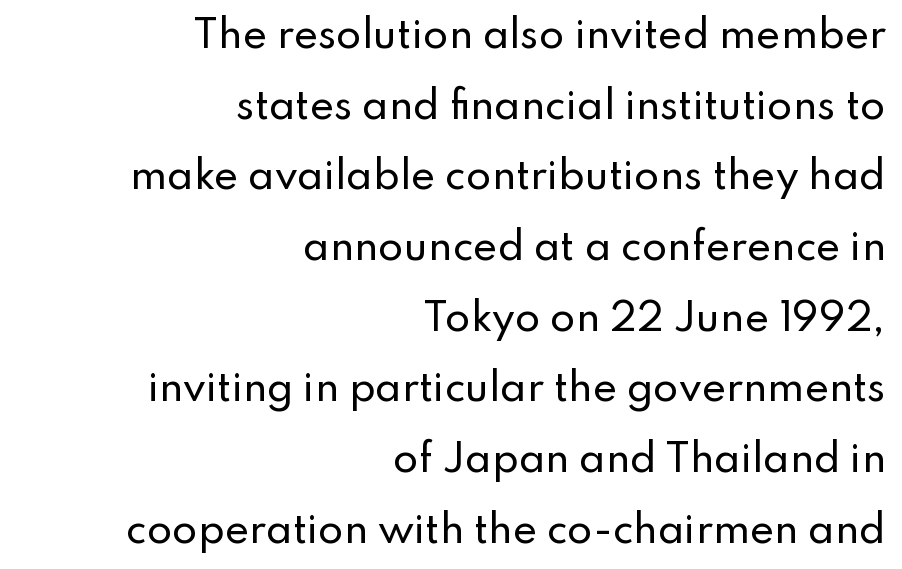
Q: Is the text italic (slanted)? A: No, it is upright.
Q: Is the typeface a serif or a sans-serif typeface? A: Sans-serif.
Q: Is the text underlined? A: No.
Q: How is the paragraph aligned? A: Right-aligned.
Q: Is the spacing between letters normal or unusually wide? A: Normal.
Q: Is the spacing between lines tight, normal or loose? A: Loose.
Q: Width (condensed, normal, or wide)? A: Normal.
Q: Stroke contrast? A: Low.
Q: x-height? A: Small.
Q: Monospaced? A: No.
